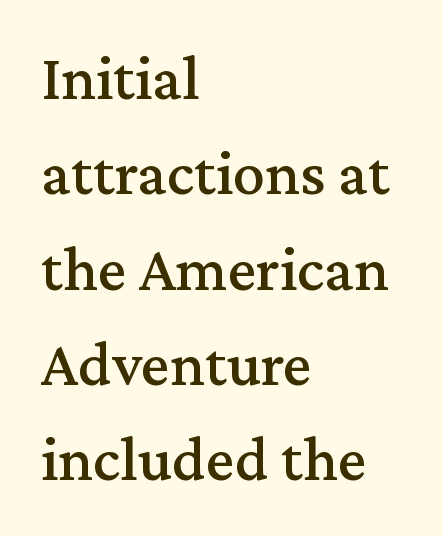
Q: Is the text italic (slanted)? A: No, it is upright.
Q: Is the typeface a serif or a sans-serif typeface? A: Serif.
Q: Is the text underlined? A: No.
Q: How is the paragraph aligned? A: Left-aligned.
Q: Is the spacing between letters normal or unusually wide? A: Normal.
Q: Is the spacing between lines tight, normal or loose? A: Normal.
Q: Width (condensed, normal, or wide)? A: Normal.
Q: Stroke contrast? A: Medium.
Q: x-height? A: Medium.
Q: Monospaced? A: No.
